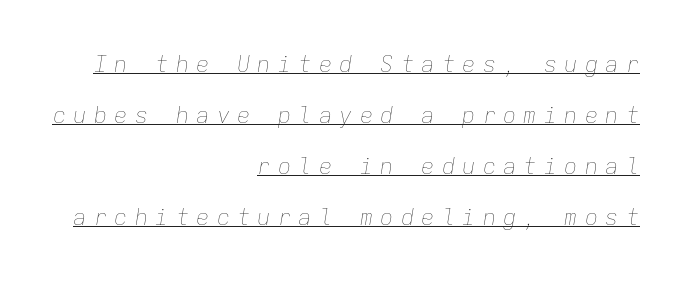
The image shows 22 px text type, italic (leaning right); set right-aligned, loose line spacing (2.32x), unusually wide letter spacing (+0.33 em), underlined.
